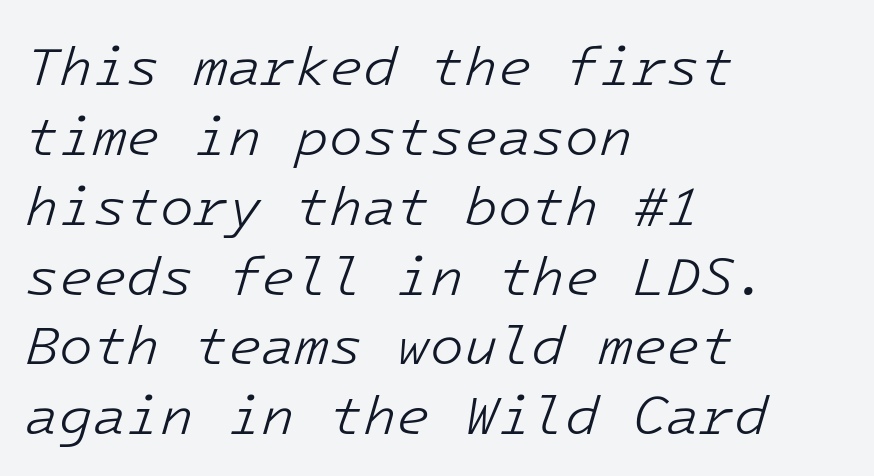
Q: Is the text bold? A: No.
Q: Is the text italic (slanted)? A: Yes, it leans right by about 16 degrees.
Q: Is the text underlined? A: No.
Q: How is the paragraph aligned? A: Left-aligned.
Q: Is the spacing between letters normal or unusually wide? A: Normal.
Q: Is the spacing between lines tight, normal or loose? A: Normal.
Q: Width (condensed, normal, or wide)? A: Normal.
Q: Stroke contrast? A: Low.
Q: x-height? A: Medium.
